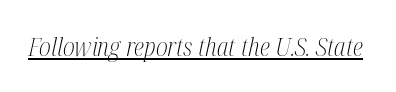
Q: Is the text bold? A: No.
Q: Is the text italic (slanted)? A: Yes, it leans right by about 12 degrees.
Q: Is the text underlined? A: Yes.
Q: Is the spacing between letters normal or unusually wide? A: Normal.
